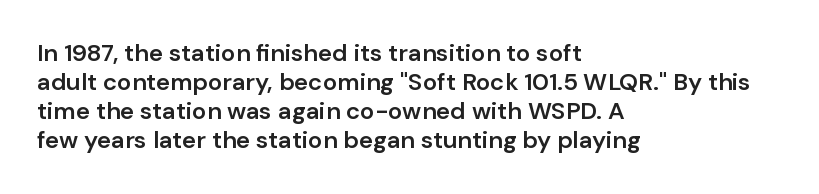
The image shows 24 px text type, upright; set left-aligned, line spacing 1.21x, normal letter spacing, not underlined.
